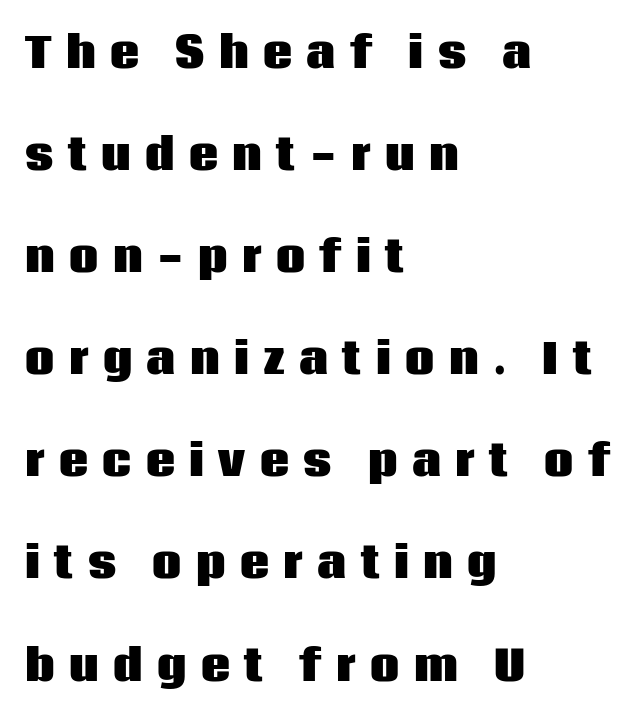
Quick note: underline off. Left-aligned paragraph, ragged on the right. Leading: increased. Each letter keeps its own natural width here, so spacing adapts to shape.
